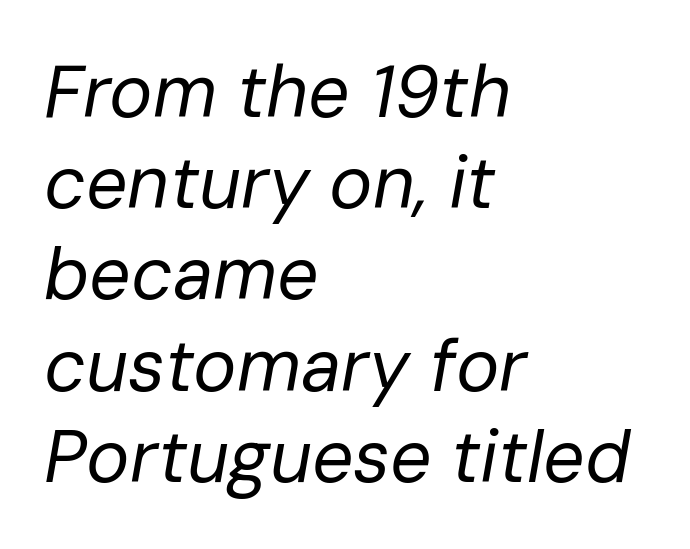
{"italic": "yes", "lean": "right", "slant_degrees": 10, "bold": "no", "weight": "regular", "width": "normal", "stroke_contrast": "low", "x_height": "medium", "monospaced": "no", "underline": "no", "align": "left", "line_spacing": "normal", "line_spacing_ratio": 1.25, "letter_spacing": "normal", "letter_spacing_em": 0.0, "glyph_px": 73}
